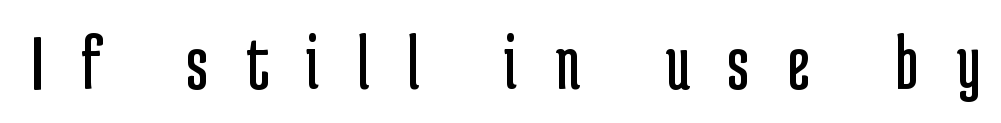
{"serif": "no", "italic": "no", "bold": "no", "weight": "regular", "width": "condensed", "stroke_contrast": "low", "x_height": "medium", "monospaced": "no", "underline": "no", "letter_spacing": "wide", "letter_spacing_em": 0.47, "glyph_px": 80}
